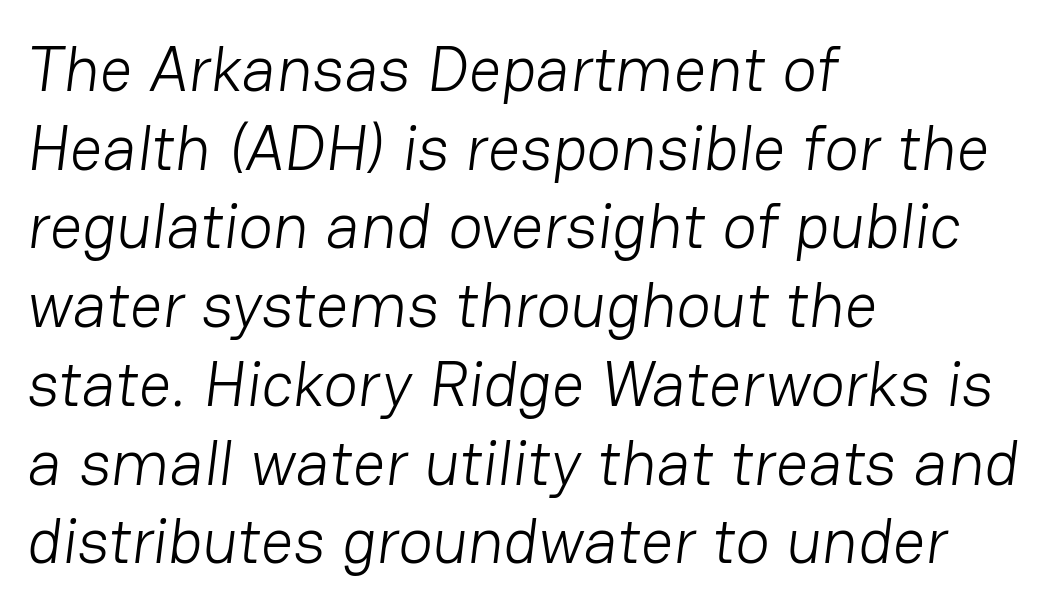
Q: Is the text bold? A: No.
Q: Is the typeface a serif or a sans-serif typeface? A: Sans-serif.
Q: Is the text underlined? A: No.
Q: How is the paragraph aligned? A: Left-aligned.
Q: Is the spacing between letters normal or unusually wide? A: Normal.
Q: Width (condensed, normal, or wide)? A: Normal.
Q: Stroke contrast? A: Low.
Q: x-height? A: Medium.
Q: Monospaced? A: No.
